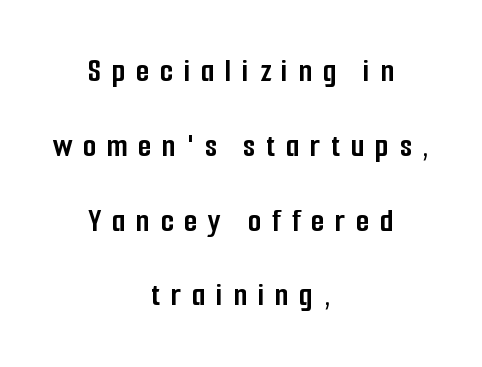
Each line is balanced around a shared central axis. Does the weight exceed regular? Yes, all the way to bold. Leading: increased. The axis of the letterforms is exactly vertical.
